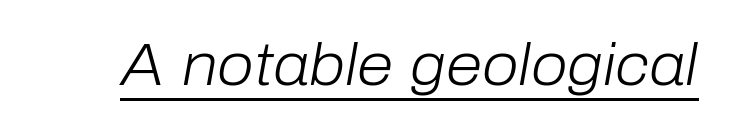
The image shows 59 px light type, italic (leaning right); set normal letter spacing, underlined; low stroke contrast and a medium x-height.
